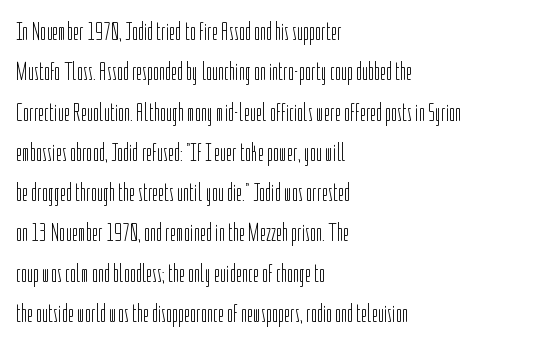
The image shows 26 px text type, upright; set left-aligned, normal line spacing (1.55x), normal letter spacing, not underlined.
